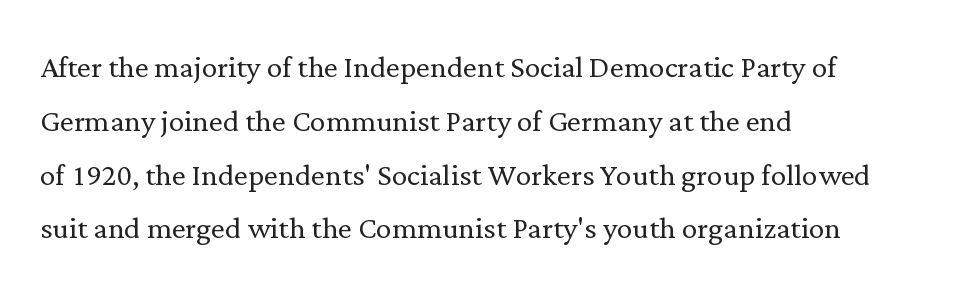
Q: Is the text bold? A: No.
Q: Is the text italic (slanted)? A: No, it is upright.
Q: Is the typeface a serif or a sans-serif typeface? A: Serif.
Q: Is the text underlined? A: No.
Q: How is the paragraph aligned? A: Left-aligned.
Q: Is the spacing between letters normal or unusually wide? A: Normal.
Q: Is the spacing between lines tight, normal or loose? A: Normal.
Q: Width (condensed, normal, or wide)? A: Normal.
Q: Stroke contrast? A: Low.
Q: x-height? A: Medium.
Q: Monospaced? A: No.
